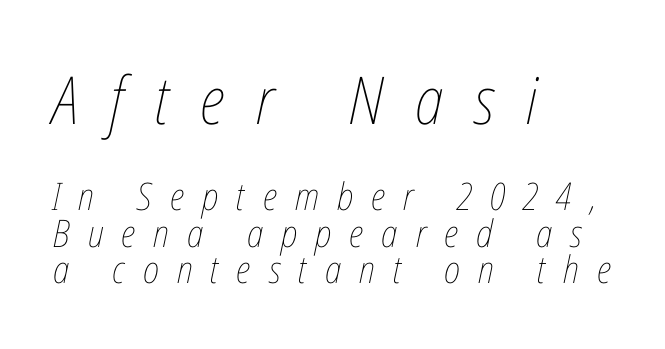
The image shows 66 px thin, condensed type, italic (leaning right); set left-aligned, tight line spacing (0.96x), unusually wide letter spacing (+0.47 em), not underlined; the first (top) block is 1.74x larger; low stroke contrast and a medium x-height.
